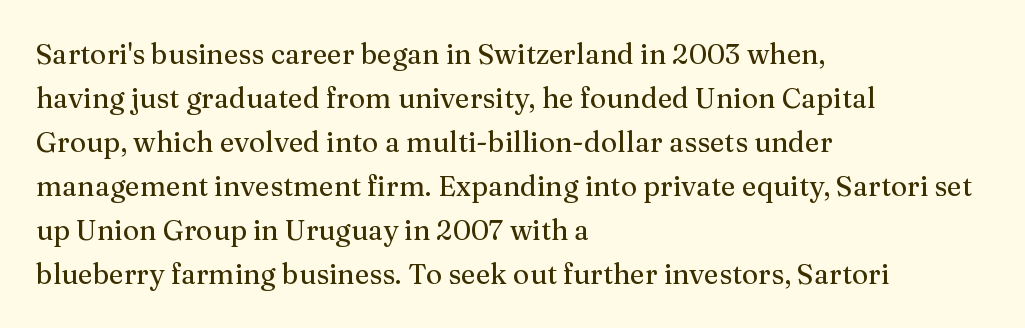
{"serif": "yes", "italic": "no", "width": "normal", "stroke_contrast": "medium", "x_height": "medium", "monospaced": "no", "underline": "no", "align": "left", "line_spacing": "normal", "line_spacing_ratio": 1.57, "letter_spacing": "normal", "letter_spacing_em": 0.0, "glyph_px": 28}
